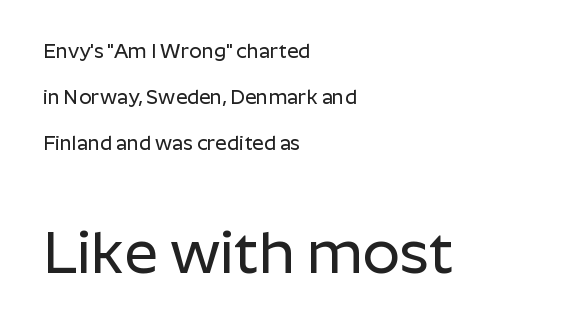
The image shows 59 px sans-serif type, upright; set left-aligned, loose line spacing (2.29x), normal letter spacing, not underlined; the second (bottom) block is 2.95x larger; low stroke contrast and a medium x-height.
